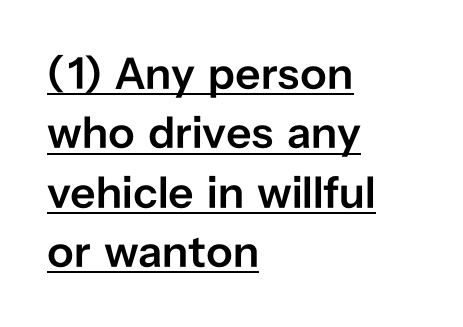
Does the leading feel generous? No, just average. Is this a fixed-width face? No — the glyphs have proportional, varying widths. Emphasis by weight is partial: semibold. Looks like someone drew a line under every word here. If you drew a line through each stem, it would be perfectly vertical.
